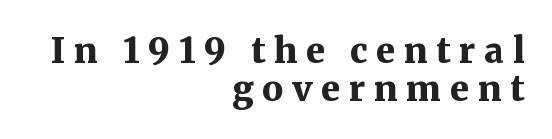
{"serif": "yes", "italic": "no", "bold": "yes", "weight": "bold", "width": "normal", "stroke_contrast": "medium", "x_height": "medium", "monospaced": "no", "underline": "no", "align": "right", "line_spacing": "tight", "line_spacing_ratio": 1.08, "letter_spacing": "wide", "letter_spacing_em": 0.25, "glyph_px": 35}
